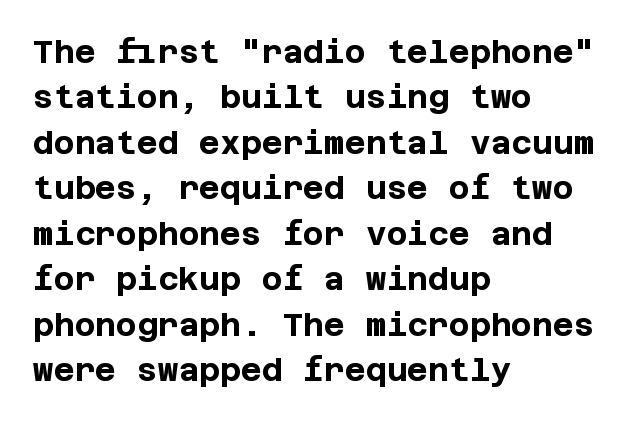
Q: Is the text bold? A: Yes.
Q: Is the text italic (slanted)? A: No, it is upright.
Q: Is the typeface a serif or a sans-serif typeface? A: Sans-serif.
Q: Is the text underlined? A: No.
Q: How is the paragraph aligned? A: Left-aligned.
Q: Is the spacing between letters normal or unusually wide? A: Normal.
Q: Is the spacing between lines tight, normal or loose? A: Normal.
Q: Width (condensed, normal, or wide)? A: Normal.
Q: Stroke contrast? A: Low.
Q: x-height? A: Large.
